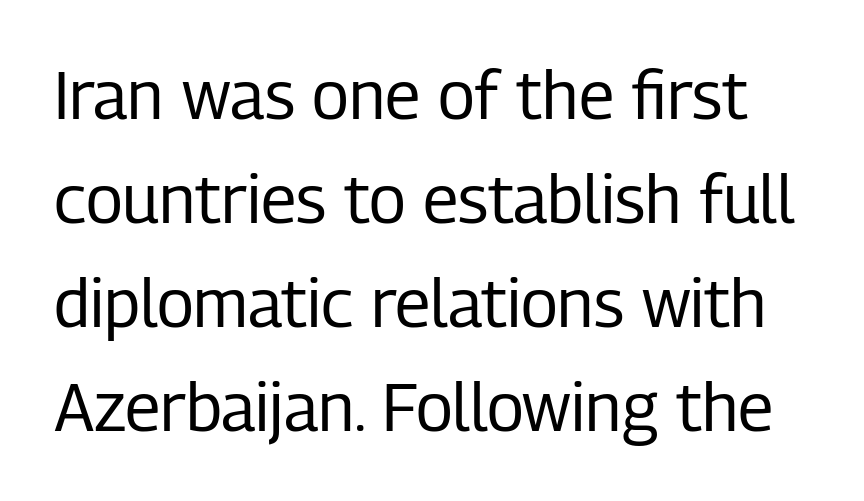
Weight: not bold — regular or lighter. This sample uses plain, unmodified letter spacing. Anything drawn beneath the words? Only blank space. Here the designer chose a conventional face with non-uniform glyph widths. Ordinary non-slanted type is in use. Examine the stroke ends and you'll find no serifs.
